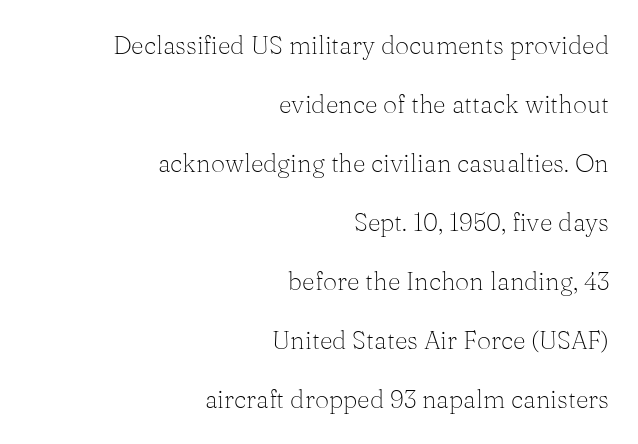
The string is rendered with underlining switched off. The cut favours lightness, reaching ordinary text weight at its darkest. The text block is weighted toward the right margin, trailing off unevenly leftward. The typography opts for an upright posture over an oblique one. These lines stand farther apart than default settings would place them. The face used here is rendered with its standard letterfit.
